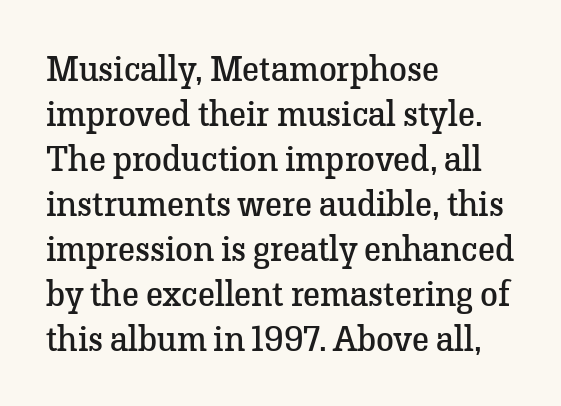
Q: Is the text bold? A: No.
Q: Is the text italic (slanted)? A: No, it is upright.
Q: Is the typeface a serif or a sans-serif typeface? A: Serif.
Q: Is the text underlined? A: No.
Q: How is the paragraph aligned? A: Left-aligned.
Q: Is the spacing between letters normal or unusually wide? A: Normal.
Q: Is the spacing between lines tight, normal or loose? A: Normal.
Q: Width (condensed, normal, or wide)? A: Normal.
Q: Stroke contrast? A: Low.
Q: x-height? A: Medium.
Q: Monospaced? A: No.
